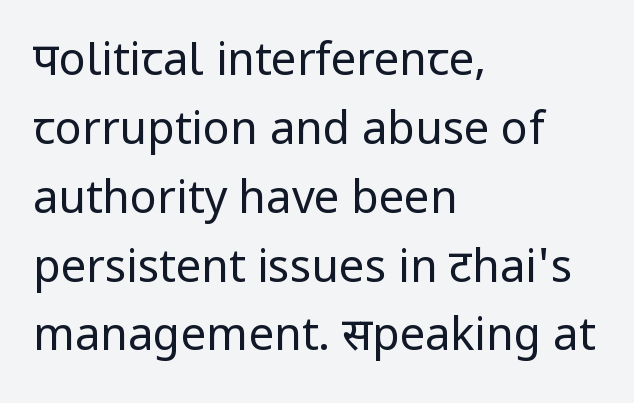
Type without underlining. These lines are rendered in a variable-pitch font. Reading down the column, the eye jumps a familiar distance to each next line. Caption: multi-line text, flush left, ragged right.
